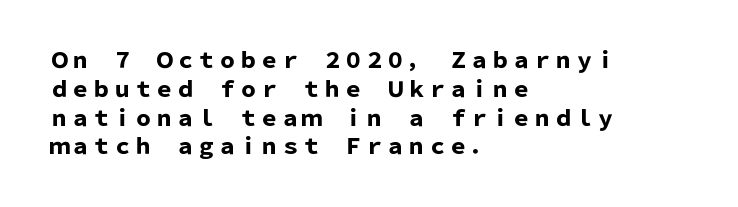
Leftover space on each line is placed entirely after the last word. The baseline area is clear. Tracking value appears to be zero — textbook default spacing. Is the type bold? Yes — the strokes are clearly thick and heavy.
